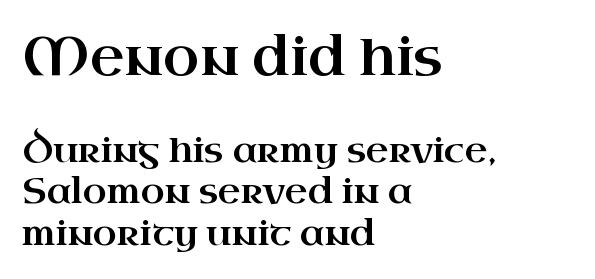
{"serif": "yes", "italic": "no", "width": "wide", "stroke_contrast": "high", "x_height": "small", "monospaced": "no", "underline": "no", "align": "left", "line_spacing_ratio": 1.18, "letter_spacing": "normal", "letter_spacing_em": 0.0, "larger_block": "first", "size_ratio": 1.51, "glyph_px": 53}
